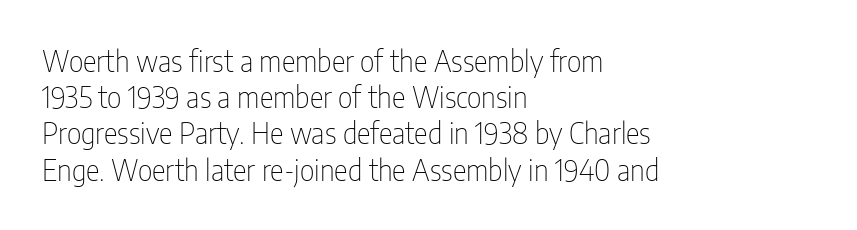
{"serif": "no", "italic": "no", "bold": "no", "weight": "thin", "width": "condensed", "stroke_contrast": "low", "x_height": "medium", "monospaced": "no", "underline": "no", "align": "left", "line_spacing": "normal", "line_spacing_ratio": 1.25, "letter_spacing": "normal", "letter_spacing_em": 0.0, "glyph_px": 29}
